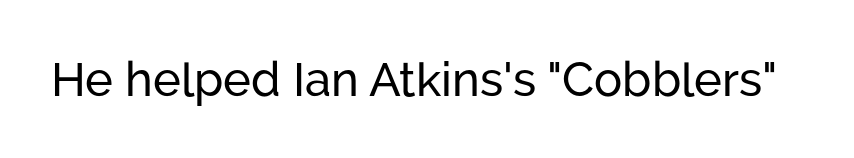
{"serif": "no", "italic": "no", "width": "normal", "stroke_contrast": "low", "x_height": "medium", "monospaced": "no", "underline": "no", "letter_spacing": "normal", "letter_spacing_em": 0.0, "glyph_px": 47}
